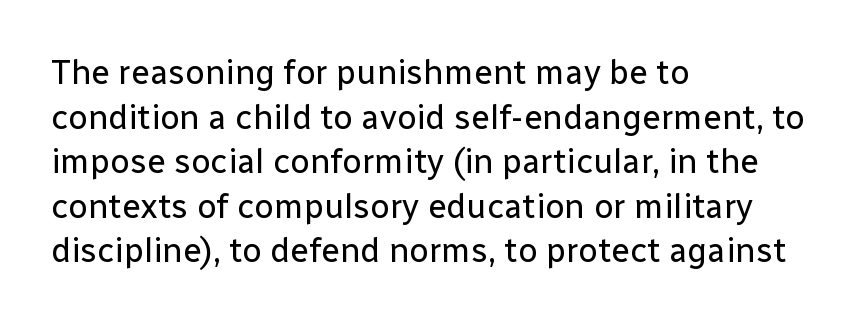
Q: Is the text bold? A: No.
Q: Is the text italic (slanted)? A: No, it is upright.
Q: Is the typeface a serif or a sans-serif typeface? A: Sans-serif.
Q: Is the text underlined? A: No.
Q: How is the paragraph aligned? A: Left-aligned.
Q: Is the spacing between letters normal or unusually wide? A: Normal.
Q: Is the spacing between lines tight, normal or loose? A: Normal.
Q: Width (condensed, normal, or wide)? A: Normal.
Q: Stroke contrast? A: Low.
Q: x-height? A: Medium.
Q: Monospaced? A: No.
